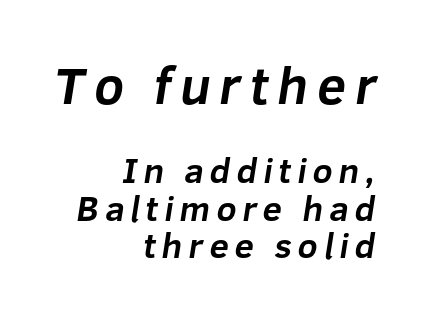
Q: Is the text bold? A: Yes.
Q: Is the typeface a serif or a sans-serif typeface? A: Sans-serif.
Q: Is the text underlined? A: No.
Q: How is the paragraph aligned? A: Right-aligned.
Q: Is the spacing between lines tight, normal or loose? A: Tight.
Q: Which block of text is set in a larger size, the first (top) or the second (bottom)? A: The first (top) one.
Q: Width (condensed, normal, or wide)? A: Normal.
Q: Stroke contrast? A: Low.
Q: x-height? A: Medium.
Q: Monospaced? A: No.
